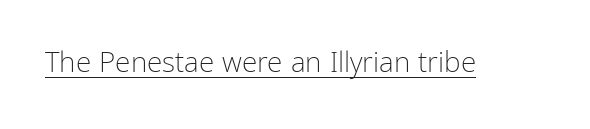
The passage shown is typed in a proportional face where columns would drift. Nope, not italic — everything's standing straight. Standard letterfit; no display-style spreading of the glyphs. The weight would be labelled regular, book, light, or lighter still. Regarding serifs, this sample does without them. This sample carries an underscore along the baseline area.
